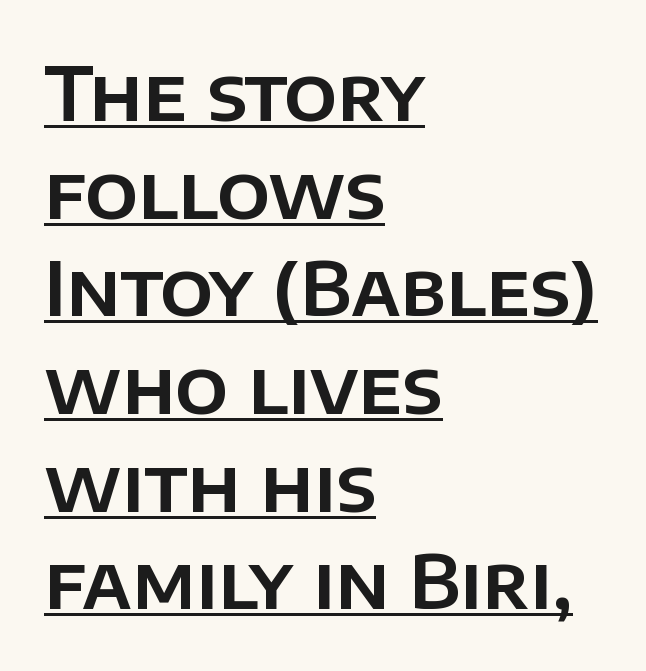
Q: Is the text italic (slanted)? A: No, it is upright.
Q: Is the typeface a serif or a sans-serif typeface? A: Sans-serif.
Q: Is the text underlined? A: Yes.
Q: How is the paragraph aligned? A: Left-aligned.
Q: Is the spacing between letters normal or unusually wide? A: Normal.
Q: Is the spacing between lines tight, normal or loose? A: Normal.
Q: Width (condensed, normal, or wide)? A: Normal.
Q: Stroke contrast? A: Low.
Q: x-height? A: Large.
Q: Monospaced? A: No.
